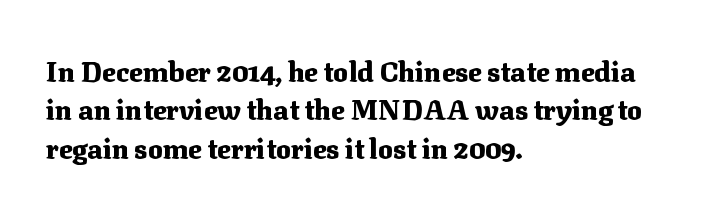
{"serif": "yes", "italic": "no", "bold": "yes", "weight": "heavy", "width": "normal", "stroke_contrast": "medium", "x_height": "medium", "monospaced": "no", "underline": "no", "align": "left", "line_spacing": "normal", "line_spacing_ratio": 1.37, "letter_spacing": "normal", "letter_spacing_em": 0.0, "glyph_px": 28}
